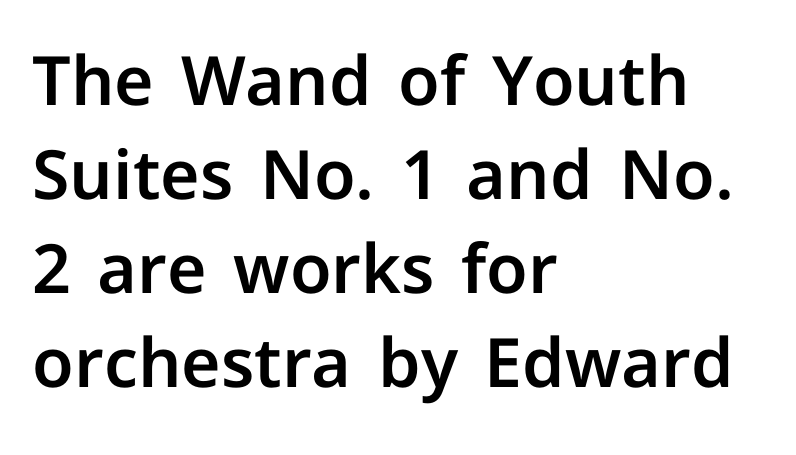
Q: Is the text italic (slanted)? A: No, it is upright.
Q: Is the typeface a serif or a sans-serif typeface? A: Sans-serif.
Q: Is the text underlined? A: No.
Q: How is the paragraph aligned? A: Left-aligned.
Q: Is the spacing between letters normal or unusually wide? A: Normal.
Q: Is the spacing between lines tight, normal or loose? A: Normal.
Q: Width (condensed, normal, or wide)? A: Normal.
Q: Stroke contrast? A: Low.
Q: x-height? A: Medium.
Q: Monospaced? A: No.
